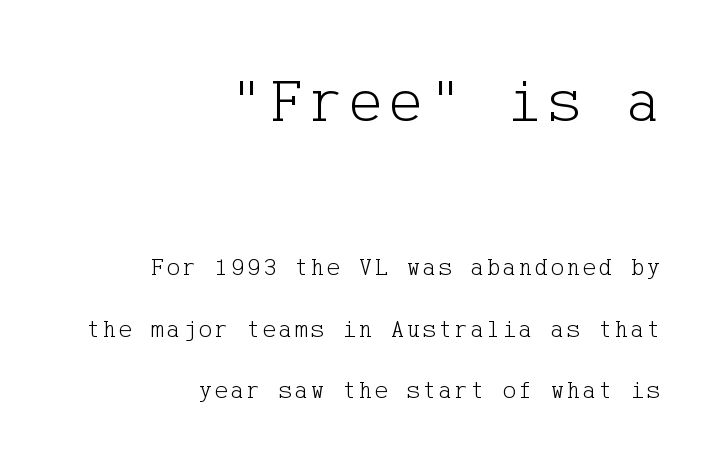
One-word summary of the alignment: right. These lines were composed using upright roman letters. The weight would be labelled regular, book, light, or lighter still. Check under the words: just untouched page. You get the large type first, then a drop to smaller type. I'd call this a serif setting — the letters wear small feet.
